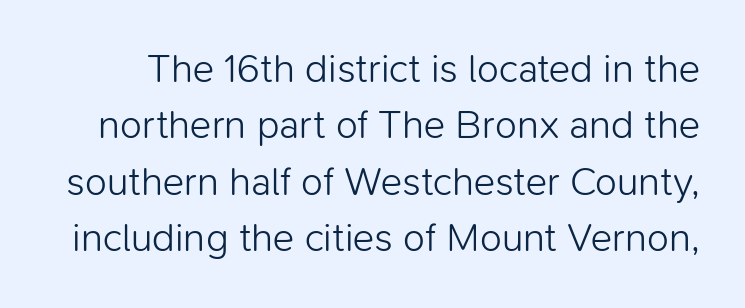
Q: Is the text bold? A: No.
Q: Is the text italic (slanted)? A: No, it is upright.
Q: Is the typeface a serif or a sans-serif typeface? A: Sans-serif.
Q: Is the text underlined? A: No.
Q: Is the spacing between letters normal or unusually wide? A: Normal.
Q: Is the spacing between lines tight, normal or loose? A: Normal.
Q: Width (condensed, normal, or wide)? A: Normal.
Q: Stroke contrast? A: Low.
Q: x-height? A: Medium.
Q: Monospaced? A: No.
